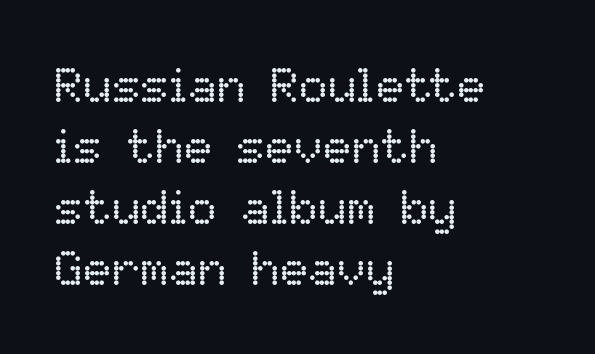
Q: Is the text bold? A: No.
Q: Is the text italic (slanted)? A: No, it is upright.
Q: Is the text underlined? A: No.
Q: How is the paragraph aligned? A: Left-aligned.
Q: Is the spacing between letters normal or unusually wide? A: Normal.
Q: Is the spacing between lines tight, normal or loose? A: Normal.
Q: Width (condensed, normal, or wide)? A: Normal.
Q: Stroke contrast? A: Low.
Q: x-height? A: Medium.
Q: Monospaced? A: No.
